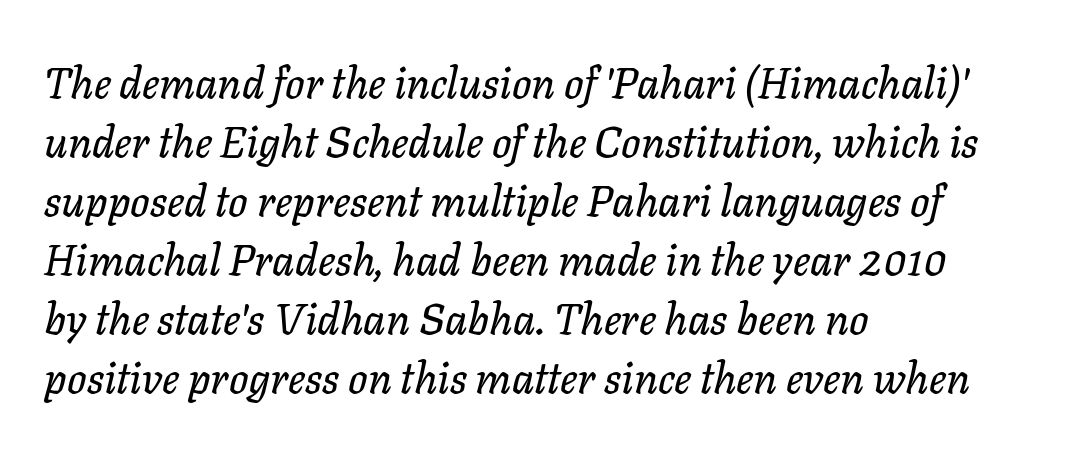
{"italic": "yes", "lean": "right", "slant_degrees": 11, "width": "normal", "stroke_contrast": "low", "x_height": "medium", "monospaced": "no", "underline": "no", "align": "left", "line_spacing": "normal", "line_spacing_ratio": 1.37, "letter_spacing": "normal", "letter_spacing_em": 0.0, "glyph_px": 43}
